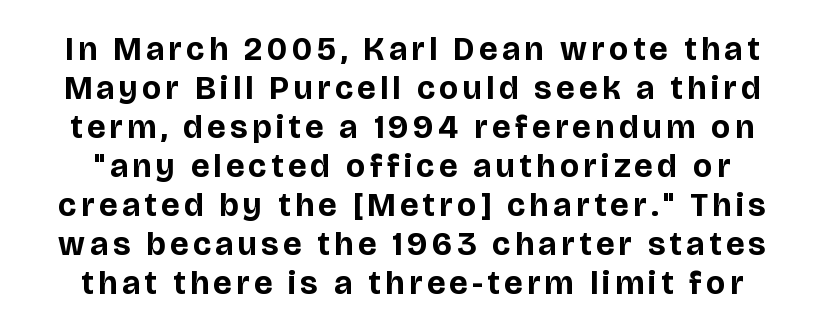
The text was rendered using a sans face with plain stroke endings. Italic: no, the glyphs are upright roman. The letters advance in unequal steps, a hallmark of proportional type. Set as a true bold cut, around the 700 mark. The strip under each line holds only bare page.
